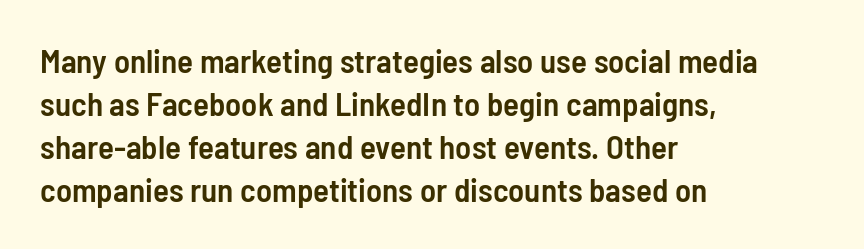
Q: Is the text bold? A: Semi-bold.
Q: Is the text italic (slanted)? A: No, it is upright.
Q: Is the typeface a serif or a sans-serif typeface? A: Sans-serif.
Q: Is the text underlined? A: No.
Q: How is the paragraph aligned? A: Left-aligned.
Q: Is the spacing between letters normal or unusually wide? A: Normal.
Q: Is the spacing between lines tight, normal or loose? A: Normal.
Q: Width (condensed, normal, or wide)? A: Condensed.
Q: Stroke contrast? A: Low.
Q: x-height? A: Medium.
Q: Monospaced? A: No.
